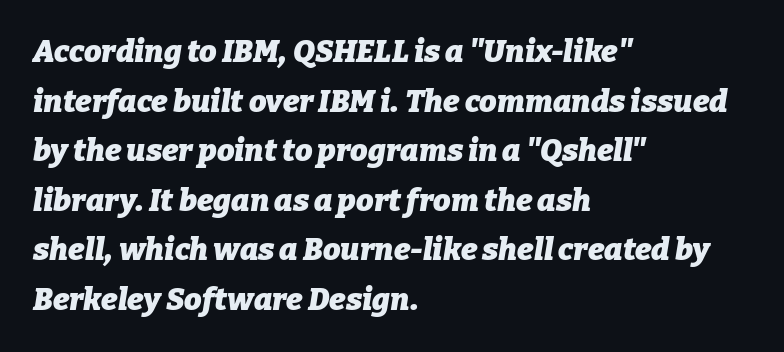
Q: Is the text bold? A: Yes.
Q: Is the text italic (slanted)? A: Yes, it leans right by about 9 degrees.
Q: Is the text underlined? A: No.
Q: How is the paragraph aligned? A: Left-aligned.
Q: Is the spacing between letters normal or unusually wide? A: Normal.
Q: Is the spacing between lines tight, normal or loose? A: Normal.
Q: Width (condensed, normal, or wide)? A: Normal.
Q: Stroke contrast? A: Low.
Q: x-height? A: Medium.
Q: Monospaced? A: No.
